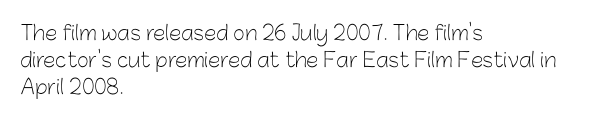
Unlike italic type, these characters show no tilt at all. Honestly, there is no underline to notice here at all. The ragged edge is on the right, which tells us the setting is flush left. Tracking here is standard; glyphs follow each other at the usual distance.
